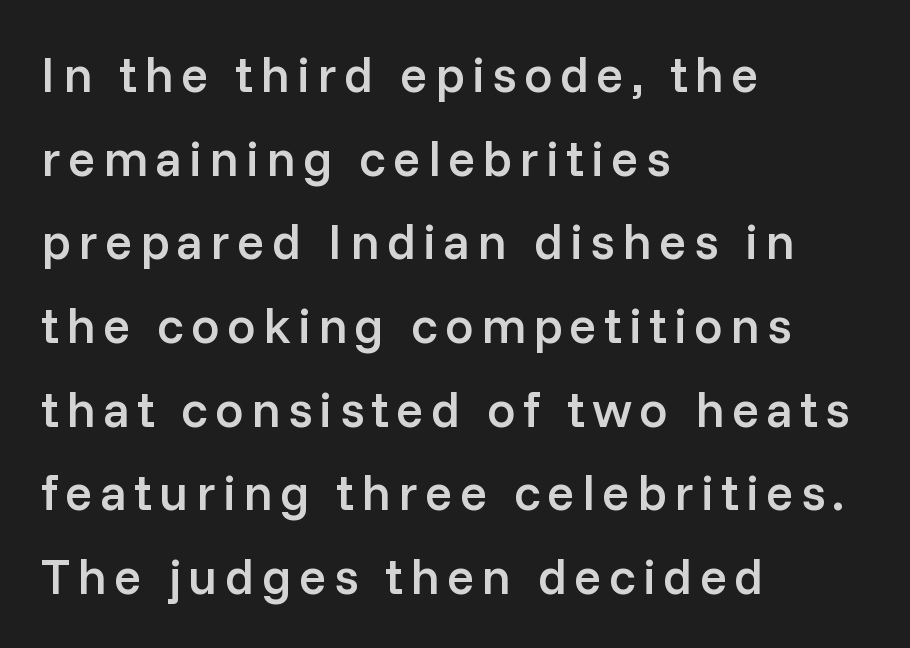
Rows of type keep a routine distance in the vertical direction. The characters display no serif detailing; their extremities are plain. The letters advance in unequal steps, a hallmark of proportional type. This is moderately heavy type, rendered in semibold. The axis of the letterforms is exactly vertical.
